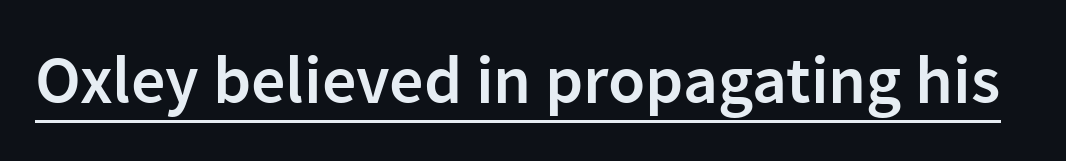
{"serif": "no", "italic": "no", "bold": "semi", "weight": "semibold", "width": "normal", "stroke_contrast": "low", "x_height": "medium", "monospaced": "no", "underline": "yes", "letter_spacing": "normal", "letter_spacing_em": 0.0, "glyph_px": 68}
